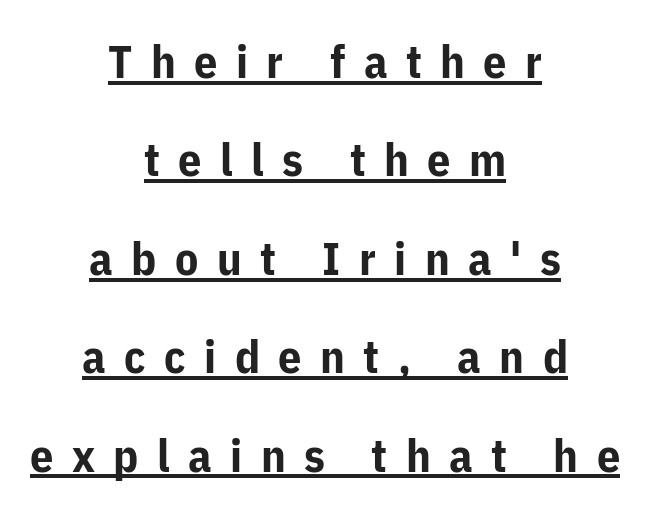
{"serif": "no", "italic": "no", "bold": "yes", "weight": "bold", "width": "normal", "stroke_contrast": "low", "x_height": "medium", "monospaced": "no", "underline": "yes", "align": "center", "line_spacing": "loose", "line_spacing_ratio": 2.14, "letter_spacing": "wide", "letter_spacing_em": 0.4, "glyph_px": 46}
